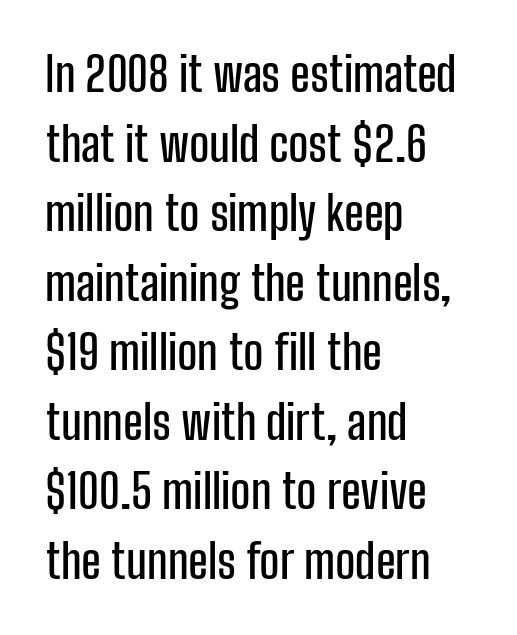
{"serif": "no", "italic": "no", "width": "condensed", "stroke_contrast": "low", "x_height": "medium", "monospaced": "no", "underline": "no", "align": "left", "line_spacing": "normal", "line_spacing_ratio": 1.48, "letter_spacing": "normal", "letter_spacing_em": 0.0, "glyph_px": 47}
